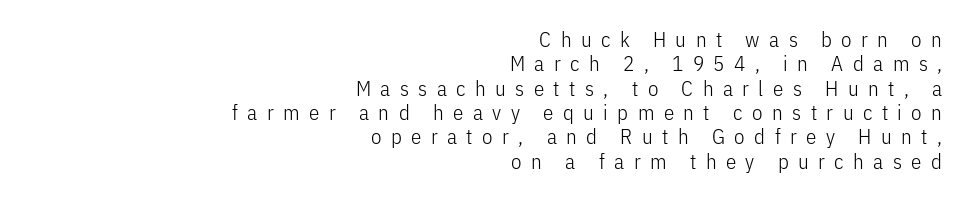
The image shows 21 px text type, upright; set right-aligned, line spacing 1.16x, unusually wide letter spacing (+0.45 em), not underlined.
